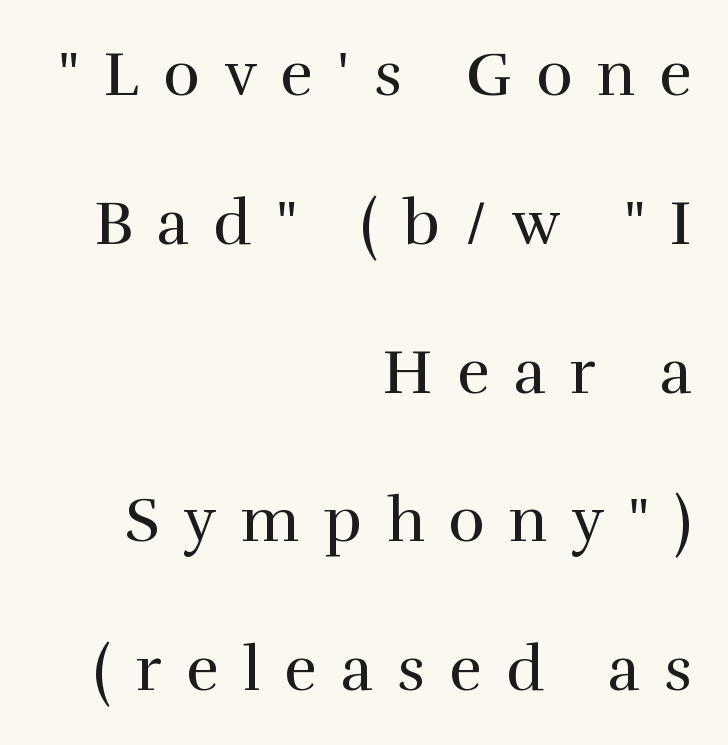
Q: Is the text bold? A: No.
Q: Is the text italic (slanted)? A: No, it is upright.
Q: Is the typeface a serif or a sans-serif typeface? A: Serif.
Q: Is the text underlined? A: No.
Q: How is the paragraph aligned? A: Right-aligned.
Q: Is the spacing between letters normal or unusually wide? A: Unusually wide.
Q: Is the spacing between lines tight, normal or loose? A: Loose.
Q: Width (condensed, normal, or wide)? A: Normal.
Q: x-height? A: Medium.
Q: Monospaced? A: No.
